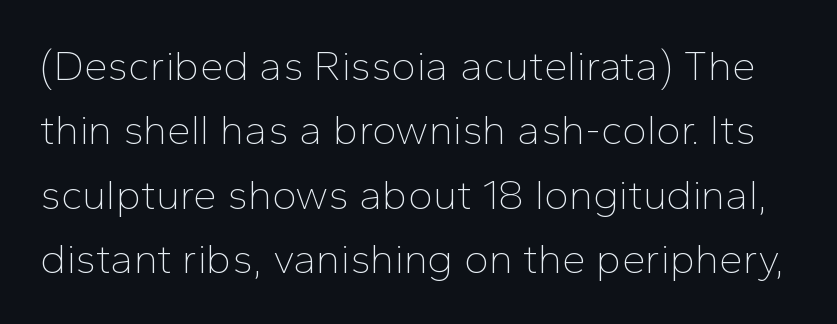
Nothing sits at the stroke ends, so this counts as sans-serif. Rows of type keep a routine distance in the vertical direction. On a weight scale, this lands at 450 or below. Short note: letters normally spaced. A typesetter would call this proportional, since set widths differ per character.
